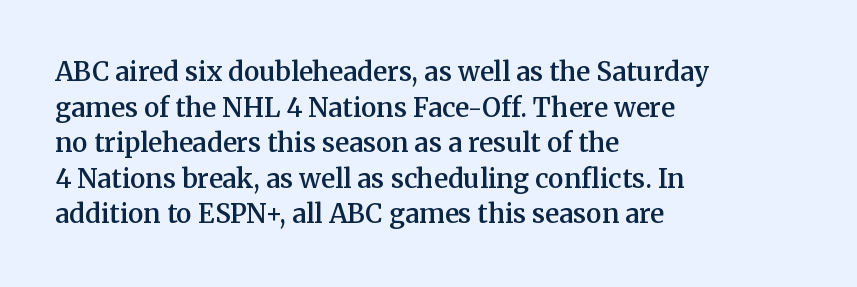
Q: Is the text bold? A: Semi-bold.
Q: Is the text italic (slanted)? A: No, it is upright.
Q: Is the text underlined? A: No.
Q: How is the paragraph aligned? A: Left-aligned.
Q: Is the spacing between letters normal or unusually wide? A: Normal.
Q: Is the spacing between lines tight, normal or loose? A: Normal.
